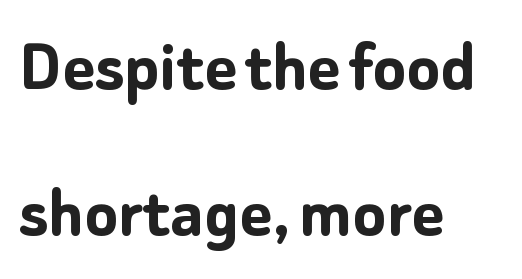
{"serif": "no", "italic": "no", "bold": "yes", "weight": "semibold", "width": "normal", "stroke_contrast": "low", "x_height": "medium", "monospaced": "no", "underline": "no", "align": "left", "line_spacing": "loose", "line_spacing_ratio": 1.9, "letter_spacing": "normal", "letter_spacing_em": 0.0, "glyph_px": 77}
